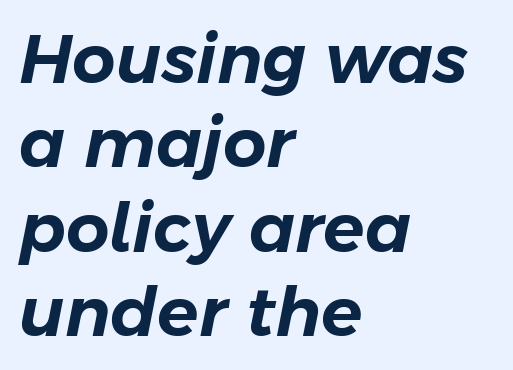
Q: Is the text italic (slanted)? A: Yes, it leans right by about 11 degrees.
Q: Is the text underlined? A: No.
Q: How is the paragraph aligned? A: Left-aligned.
Q: Is the spacing between letters normal or unusually wide? A: Normal.
Q: Width (condensed, normal, or wide)? A: Normal.
Q: Stroke contrast? A: Low.
Q: x-height? A: Medium.
Q: Monospaced? A: No.
